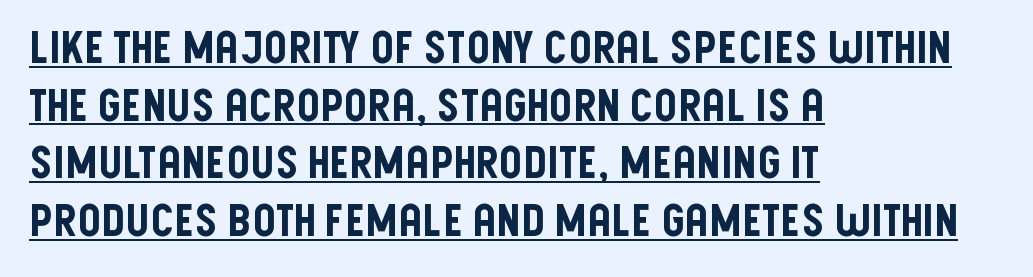
The image shows 45 px condensed sans-serif type, upright; set left-aligned, normal line spacing (1.28x), normal letter spacing, underlined; low stroke contrast and a large x-height.
